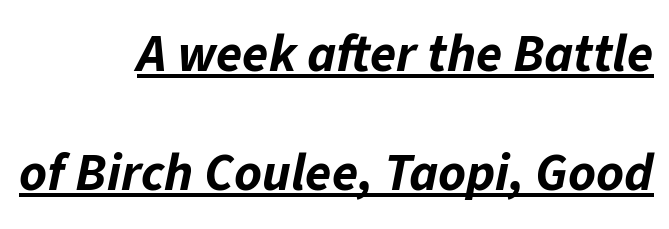
{"italic": "yes", "lean": "right", "slant_degrees": 11, "bold": "yes", "weight": "bold", "width": "normal", "stroke_contrast": "low", "x_height": "medium", "monospaced": "no", "underline": "yes", "align": "right", "line_spacing": "loose", "line_spacing_ratio": 2.25, "letter_spacing": "normal", "letter_spacing_em": 0.0, "glyph_px": 53}
